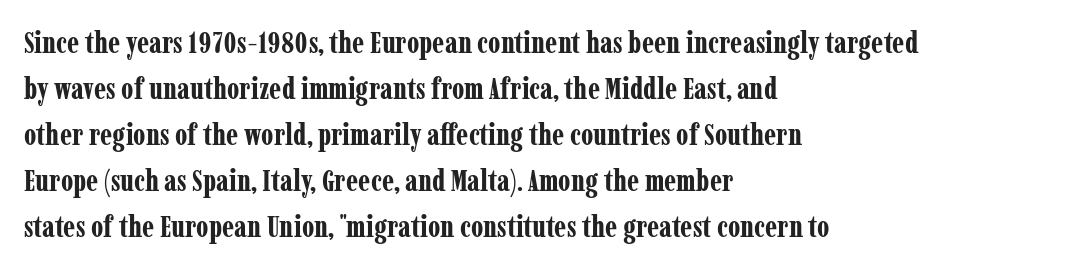
Q: Is the text bold? A: Yes.
Q: Is the text italic (slanted)? A: No, it is upright.
Q: Is the typeface a serif or a sans-serif typeface? A: Serif.
Q: Is the text underlined? A: No.
Q: How is the paragraph aligned? A: Left-aligned.
Q: Is the spacing between letters normal or unusually wide? A: Normal.
Q: Is the spacing between lines tight, normal or loose? A: Normal.
Q: Width (condensed, normal, or wide)? A: Condensed.
Q: Stroke contrast? A: Low.
Q: x-height? A: Medium.
Q: Monospaced? A: No.
